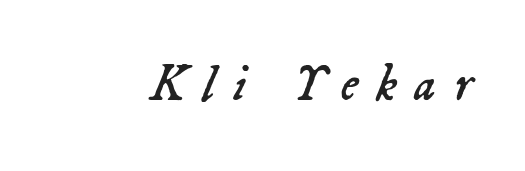
The letters advance in unequal steps, a hallmark of proportional type. Tracking here is generous; glyphs stand well apart from one another. A bare baseline throughout the passage. The lettering tilts uniformly, giving the passage an italic look. Is the type heavy? It reads as light-to-regular instead.
